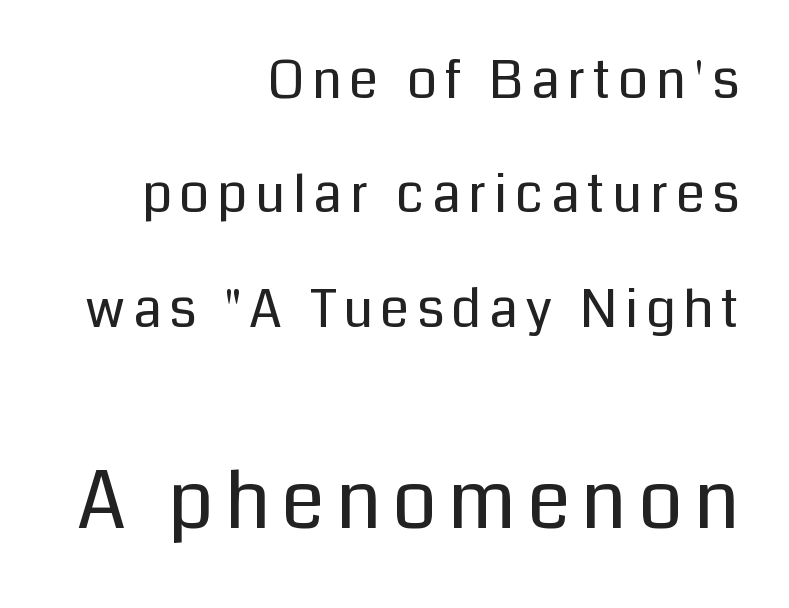
{"serif": "no", "italic": "no", "bold": "no", "weight": "regular", "width": "normal", "stroke_contrast": "low", "x_height": "medium", "monospaced": "no", "underline": "no", "align": "right", "line_spacing": "loose", "line_spacing_ratio": 2.16, "larger_block": "second", "size_ratio": 1.49, "glyph_px": 79}
